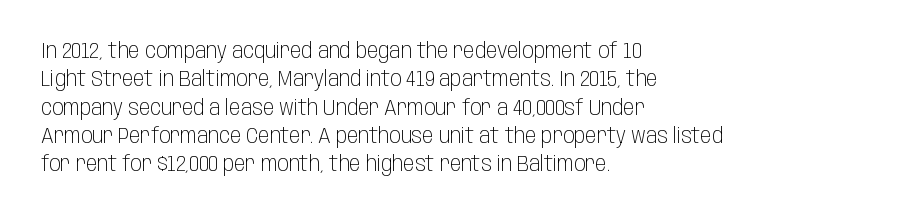
{"italic": "no", "bold": "no", "underline": "no", "align": "left", "line_spacing": "normal", "line_spacing_ratio": 1.35, "letter_spacing": "normal", "letter_spacing_em": 0.0, "glyph_px": 21}
